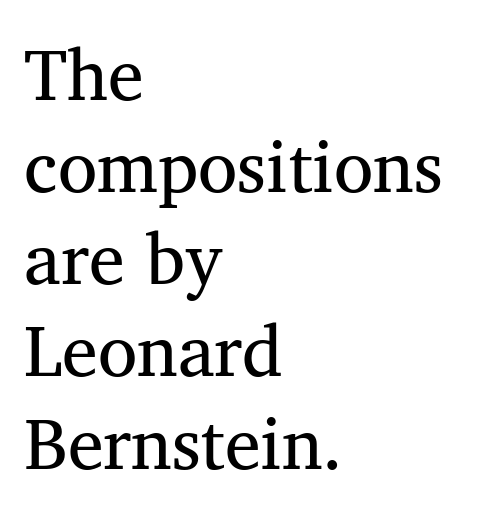
A light-to-regular cut is what we see here. Reading down the column, the eye jumps a familiar distance to each next line. A classic flush-left, rag-right setting is used for this passage. Classification — serif.
